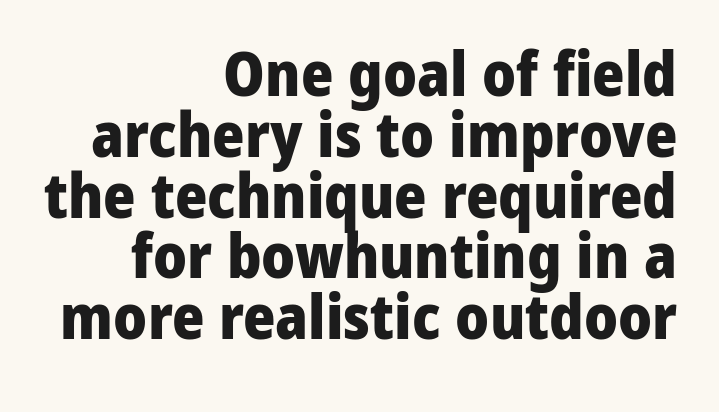
The glyphs have the mass of a bold cut. Italic: no, the glyphs are upright roman. Unlike a traditional serif, this face leaves its strokes unadorned. The paragraph shown leans on its right margin. Words appear dense and cohesive because spacing is normal.
